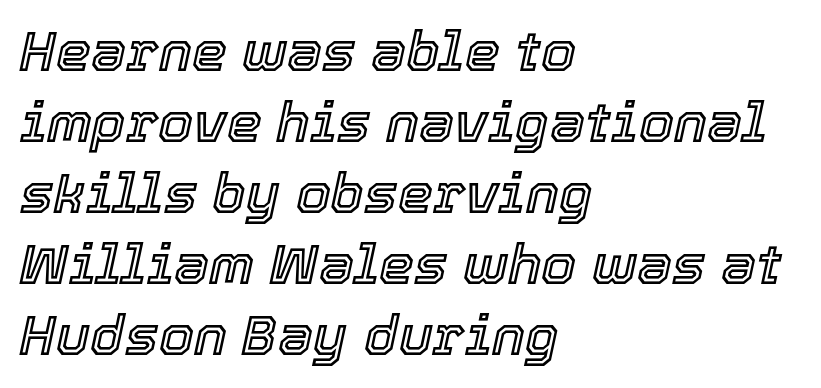
Q: Is the text italic (slanted)? A: Yes, it leans right by about 12 degrees.
Q: Is the text underlined? A: No.
Q: How is the paragraph aligned? A: Left-aligned.
Q: Is the spacing between letters normal or unusually wide? A: Normal.
Q: Is the spacing between lines tight, normal or loose? A: Normal.
Q: Width (condensed, normal, or wide)? A: Normal.
Q: x-height? A: Medium.
Q: Monospaced? A: No.
